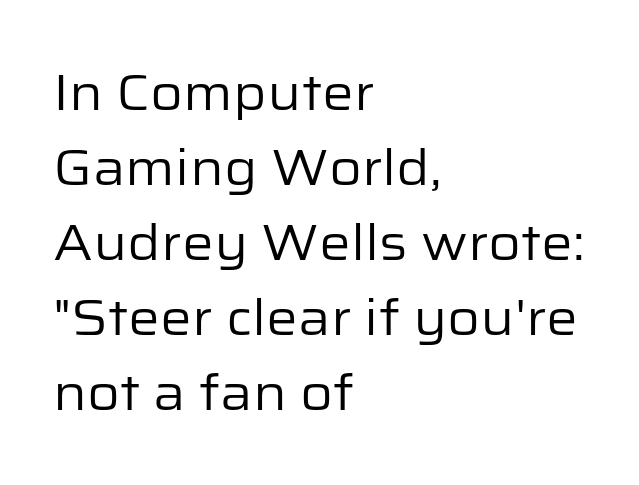
The image shows 50 px regular-weight sans-serif type, upright; set left-aligned, normal line spacing (1.5x), normal letter spacing, not underlined; low stroke contrast and a medium x-height.
